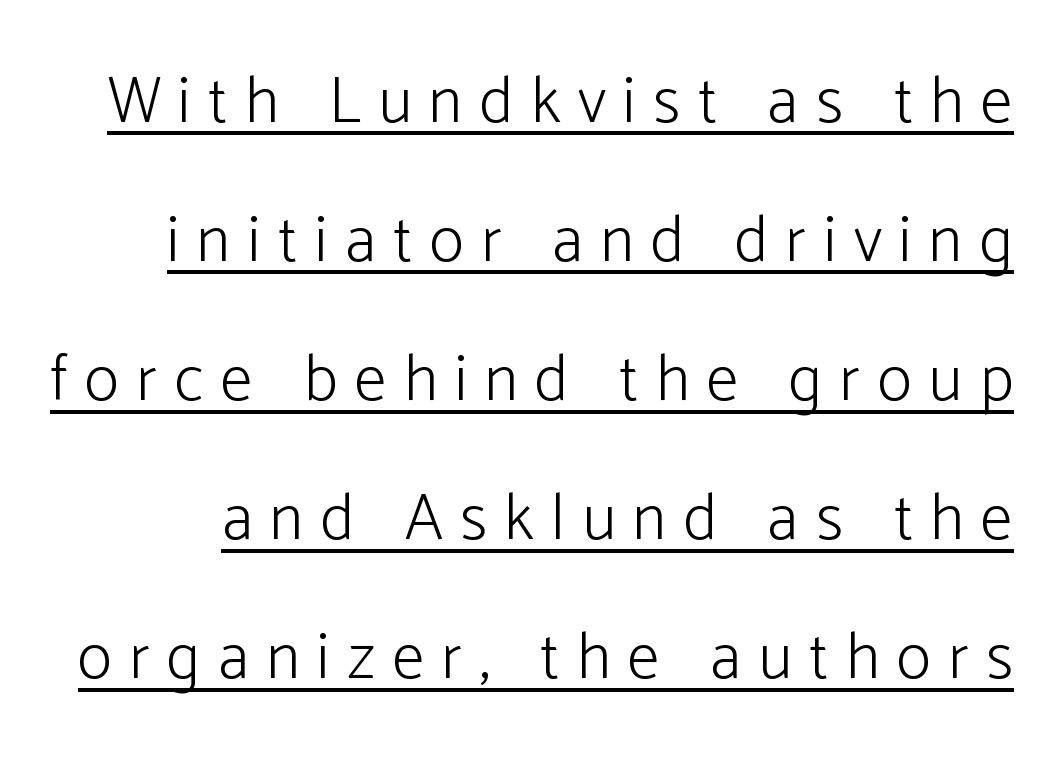
This sample uses expanded letter spacing, leaving extra air between glyphs. This sample uses a sans-serif face. The vertical gap from one line to the next is large. Do the letters lean? They stand straight.
